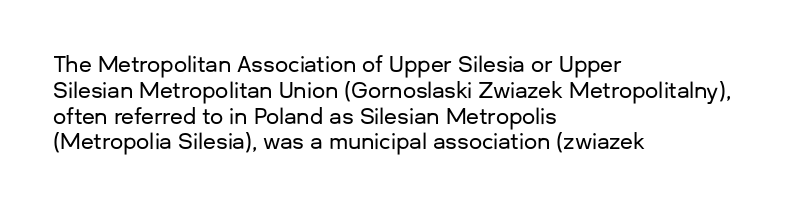
{"italic": "no", "underline": "no", "align": "left", "line_spacing_ratio": 1.23, "letter_spacing": "normal", "letter_spacing_em": 0.0, "glyph_px": 21}
